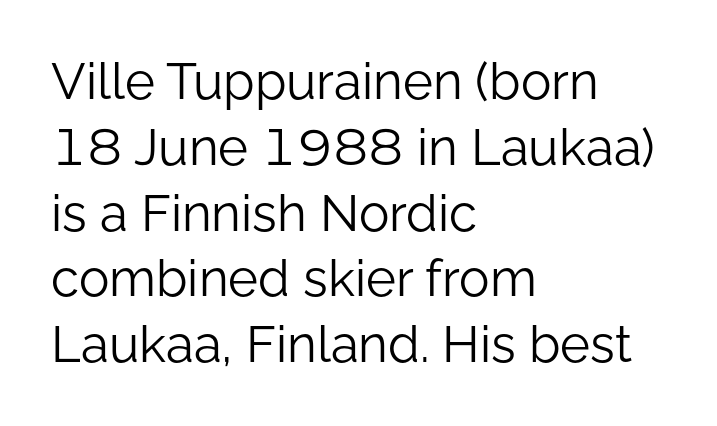
The image shows 51 px light sans-serif type, upright; set left-aligned, normal line spacing (1.29x), normal letter spacing, not underlined; low stroke contrast and a medium x-height.
